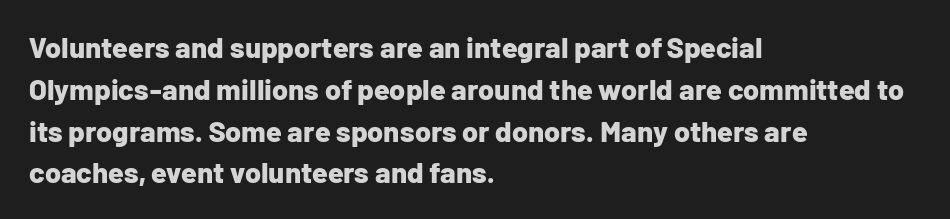
How would I describe the line gaps? Plain and ordinary. These lines are set flush left with a ragged right edge. A clean baseline with only descenders dipping below it. Every letter is thick-stroked: bold, no question.
